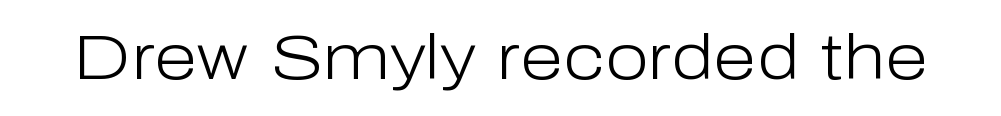
A typesetter would call this zero additional tracking. Note the varied advance widths — an 'i' is clearly narrower than an 'm'. This sample uses a sans-serif face. Is the stroke heavy? The answer is a plain regular-or-lighter. Check under the words: just untouched page.
